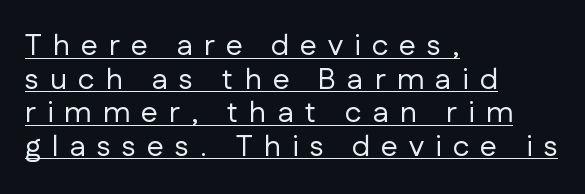
The image shows 30 px regular-weight sans-serif type, upright; set left-aligned, tight line spacing (1.12x), unusually wide letter spacing (+0.37 em), underlined; low stroke contrast and a medium x-height.
